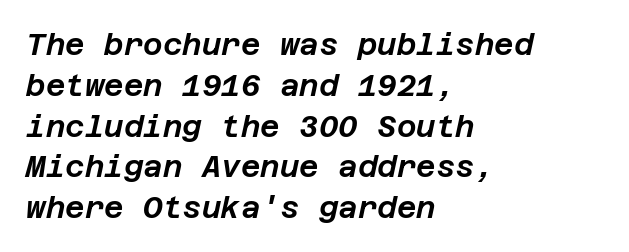
Short note: letters normally spaced. Caption: multi-line text, flush left, ragged right. The passage shown leans; its letterforms are oblique. The rows are spaced the way most documents space them. The area under the type is left untouched.
